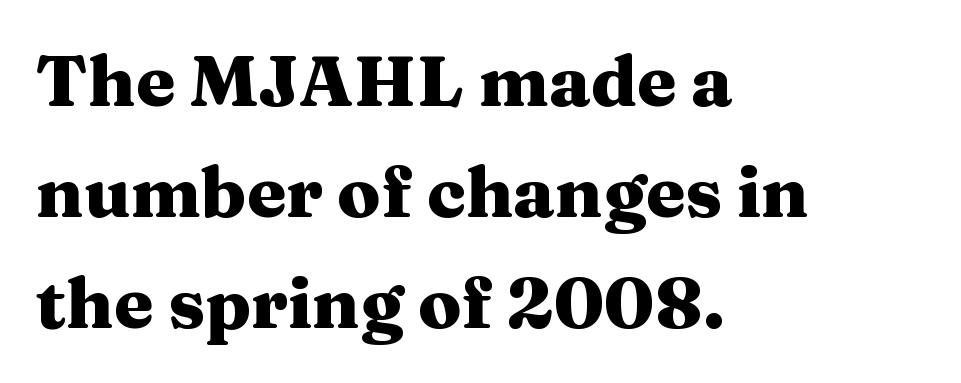
The image shows 71 px heavy, wide serif type, upright; set left-aligned, normal line spacing (1.56x), normal letter spacing, not underlined; medium stroke contrast and a medium x-height.
